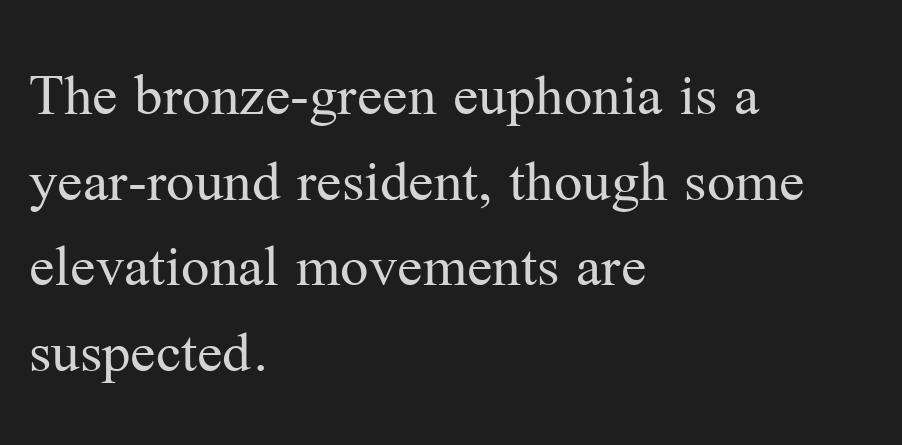
Q: Is the text bold? A: No.
Q: Is the text italic (slanted)? A: No, it is upright.
Q: Is the typeface a serif or a sans-serif typeface? A: Serif.
Q: Is the text underlined? A: No.
Q: How is the paragraph aligned? A: Left-aligned.
Q: Is the spacing between letters normal or unusually wide? A: Normal.
Q: Is the spacing between lines tight, normal or loose? A: Normal.
Q: Width (condensed, normal, or wide)? A: Normal.
Q: Stroke contrast? A: Medium.
Q: x-height? A: Medium.
Q: Monospaced? A: No.
